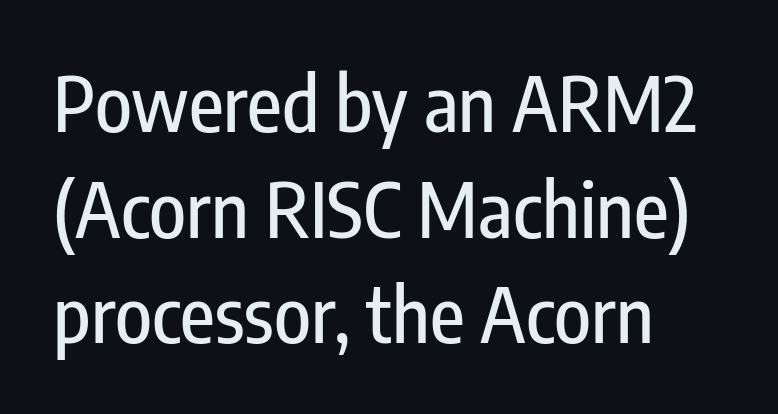
The type is set solid horizontally, with unmodified tracking. Layout note: lines flush left. A typesetter would call this proportional, since set widths differ per character. Nope, no serifs anywhere on these letters.
